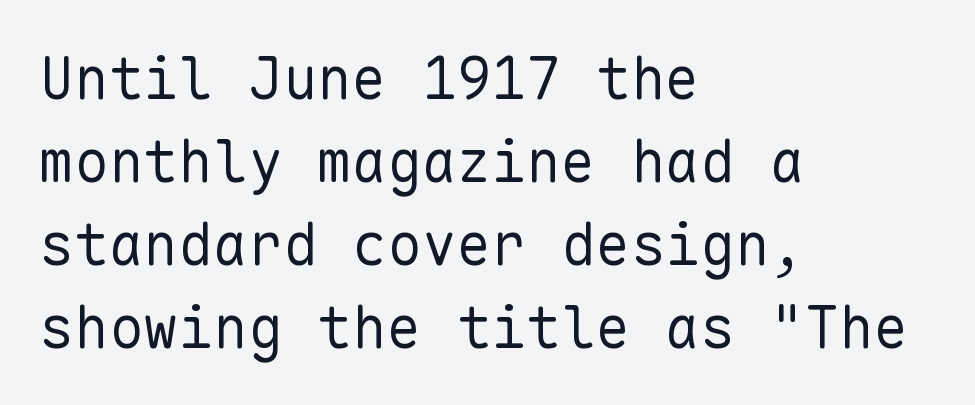
Q: Is the text bold? A: No.
Q: Is the text italic (slanted)? A: No, it is upright.
Q: Is the typeface a serif or a sans-serif typeface? A: Sans-serif.
Q: Is the text underlined? A: No.
Q: How is the paragraph aligned? A: Left-aligned.
Q: Is the spacing between letters normal or unusually wide? A: Normal.
Q: Is the spacing between lines tight, normal or loose? A: Normal.
Q: Width (condensed, normal, or wide)? A: Normal.
Q: Stroke contrast? A: Low.
Q: x-height? A: Medium.
Q: Monospaced? A: Yes.
